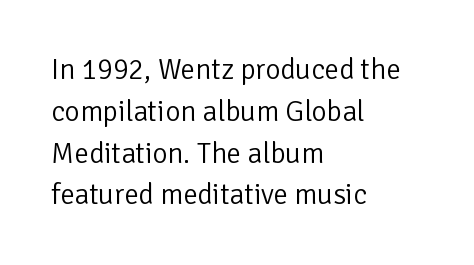
{"serif": "no", "italic": "no", "bold": "no", "weight": "light", "width": "normal", "stroke_contrast": "low", "x_height": "medium", "monospaced": "no", "underline": "no", "align": "left", "line_spacing": "normal", "line_spacing_ratio": 1.44, "letter_spacing": "normal", "letter_spacing_em": 0.0, "glyph_px": 29}
